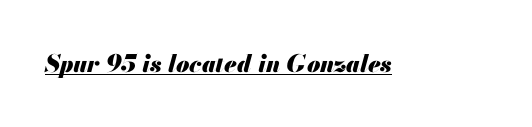
The image shows 24 px bold type, italic (leaning right); set normal letter spacing, underlined.
